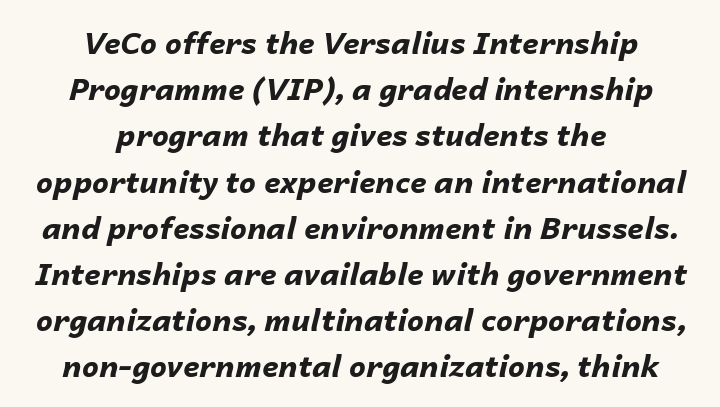
{"italic": "yes", "lean": "right", "slant_degrees": 14, "bold": "yes", "weight": "bold", "width": "normal", "stroke_contrast": "low", "x_height": "medium", "monospaced": "no", "underline": "no", "align": "center", "line_spacing": "normal", "line_spacing_ratio": 1.54, "letter_spacing": "normal", "letter_spacing_em": 0.0, "glyph_px": 30}
